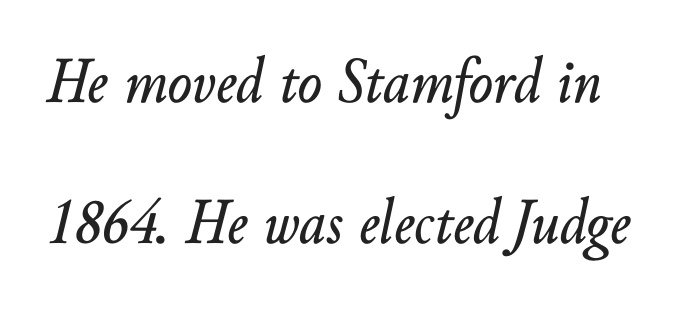
This rendering features lettering with no underline. Successive baselines arrive slowly, with a big drop between each. Characters follow at the spacing the type designer built in. Slant detected: the letters are inclined. The rendering uses natural spacing where letterforms have individual widths.
